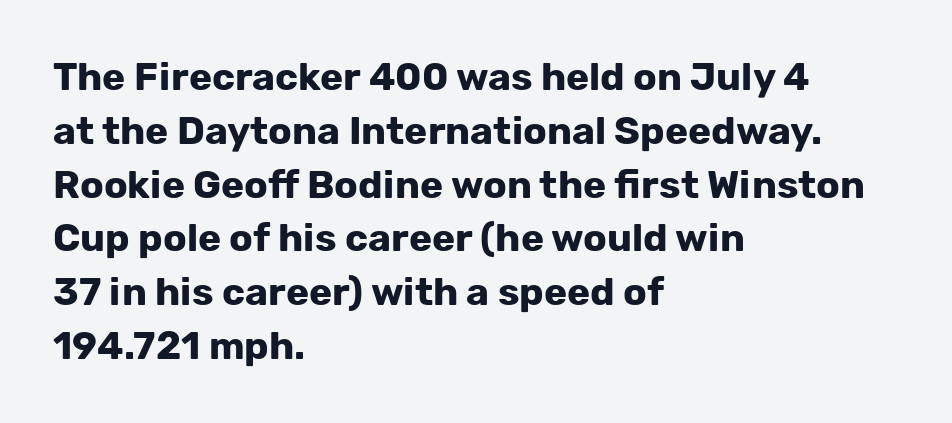
The passage shown is typed in a proportional face where columns would drift. Strong, thick strokes mark this as bold type. Which margin do the lines hug? The left one — the right edge is uneven. Each word holds together tightly as a unit, with standard inter-letter gaps.
